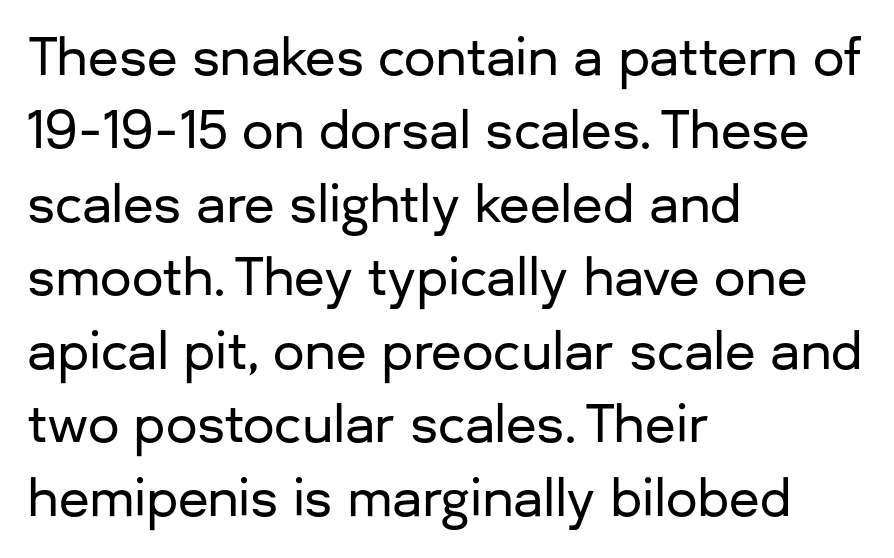
{"serif": "no", "italic": "no", "width": "normal", "stroke_contrast": "low", "x_height": "medium", "monospaced": "no", "underline": "no", "align": "left", "line_spacing": "normal", "line_spacing_ratio": 1.47, "letter_spacing": "normal", "letter_spacing_em": 0.0, "glyph_px": 50}
